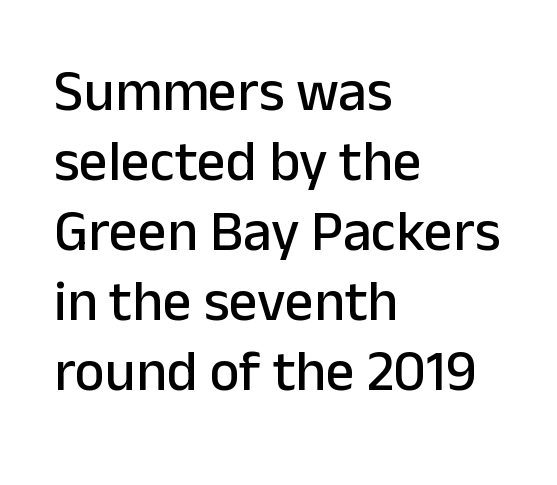
{"serif": "no", "italic": "no", "width": "normal", "stroke_contrast": "low", "x_height": "medium", "monospaced": "no", "underline": "no", "align": "left", "line_spacing_ratio": 1.23, "letter_spacing": "normal", "letter_spacing_em": 0.0, "glyph_px": 57}
